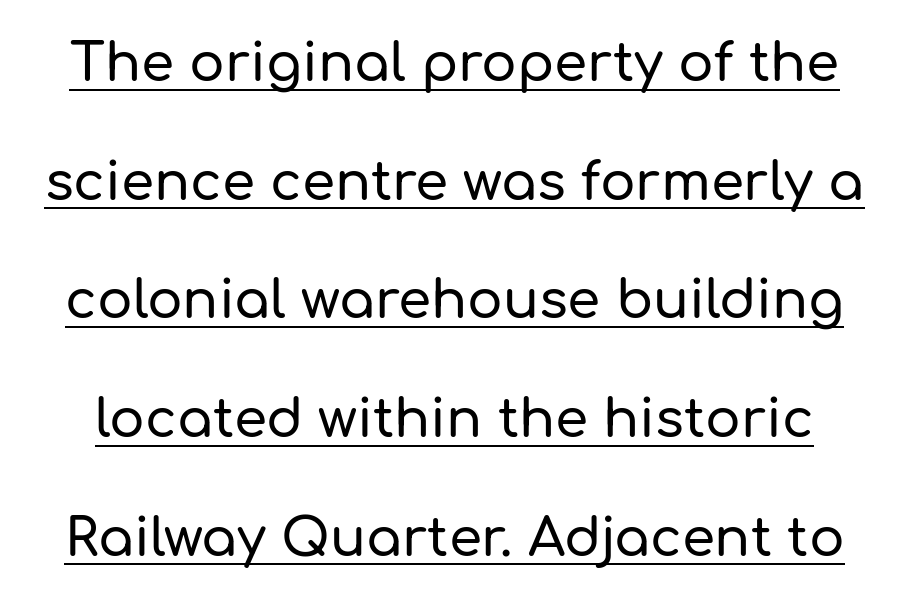
Q: Is the text italic (slanted)? A: No, it is upright.
Q: Is the typeface a serif or a sans-serif typeface? A: Sans-serif.
Q: Is the text underlined? A: Yes.
Q: Is the spacing between letters normal or unusually wide? A: Normal.
Q: Is the spacing between lines tight, normal or loose? A: Loose.
Q: Width (condensed, normal, or wide)? A: Normal.
Q: Stroke contrast? A: Low.
Q: x-height? A: Medium.
Q: Monospaced? A: No.
